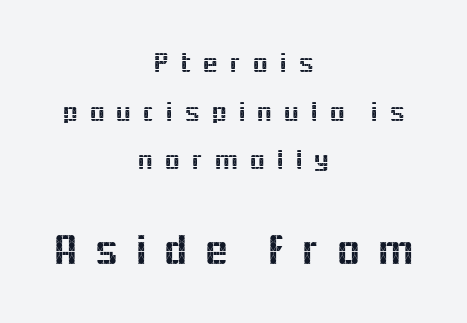
{"serif": "no", "italic": "no", "width": "normal", "x_height": "medium", "monospaced": "no", "underline": "no", "align": "center", "line_spacing": "normal", "line_spacing_ratio": 1.68, "letter_spacing": "wide", "letter_spacing_em": 0.36, "larger_block": "second", "size_ratio": 1.52, "glyph_px": 44}
